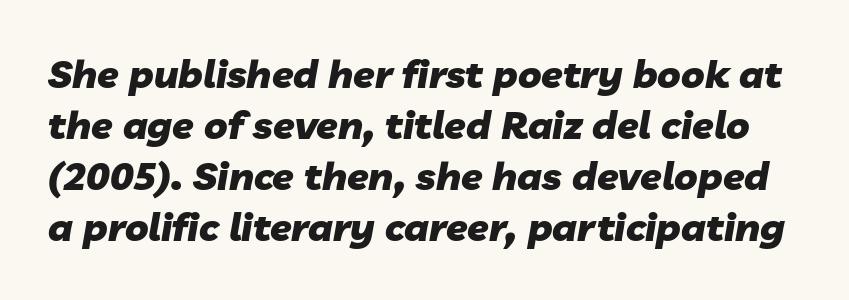
The image shows 39 px heavy type, italic (leaning right); set normal line spacing (1.31x), normal letter spacing, not underlined; low stroke contrast and a medium x-height.
